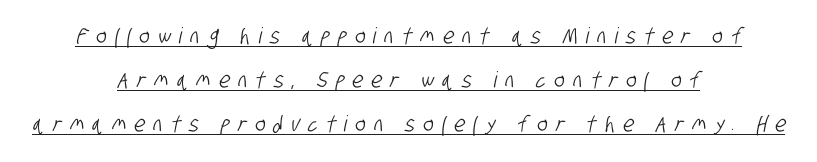
Q: Is the text underlined? A: Yes.
Q: How is the paragraph aligned? A: Centered.
Q: Is the spacing between letters normal or unusually wide? A: Unusually wide.
Q: Is the spacing between lines tight, normal or loose? A: Loose.
